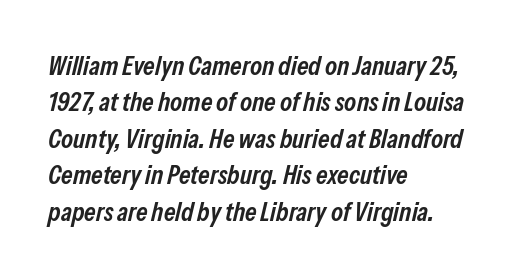
{"italic": "yes", "lean": "right", "slant_degrees": 13, "bold": "semi", "underline": "no", "align": "left", "line_spacing": "normal", "line_spacing_ratio": 1.35, "letter_spacing": "normal", "letter_spacing_em": 0.0, "glyph_px": 27}
